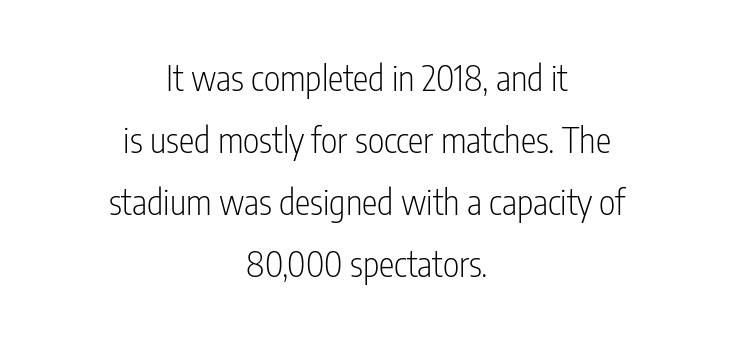
Q: Is the text bold? A: No.
Q: Is the text italic (slanted)? A: No, it is upright.
Q: Is the typeface a serif or a sans-serif typeface? A: Sans-serif.
Q: Is the text underlined? A: No.
Q: How is the paragraph aligned? A: Centered.
Q: Is the spacing between letters normal or unusually wide? A: Normal.
Q: Width (condensed, normal, or wide)? A: Condensed.
Q: Stroke contrast? A: Low.
Q: x-height? A: Medium.
Q: Monospaced? A: No.
